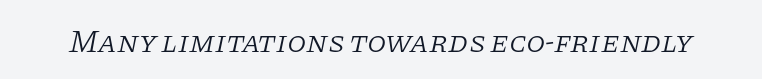
Q: Is the text bold? A: No.
Q: Is the text italic (slanted)? A: Yes, it leans right by about 11 degrees.
Q: Is the typeface a serif or a sans-serif typeface? A: Serif.
Q: Is the text underlined? A: No.
Q: Is the spacing between letters normal or unusually wide? A: Normal.
Q: Width (condensed, normal, or wide)? A: Normal.
Q: Stroke contrast? A: Low.
Q: x-height? A: Large.
Q: Monospaced? A: No.
